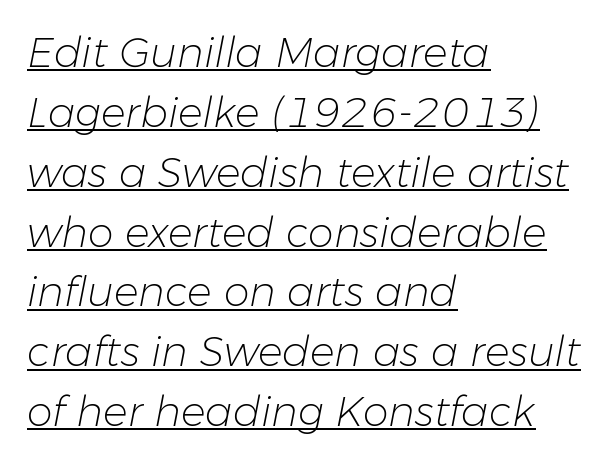
{"italic": "yes", "lean": "right", "slant_degrees": 11, "bold": "no", "weight": "light", "width": "normal", "stroke_contrast": "low", "x_height": "medium", "monospaced": "no", "underline": "yes", "align": "left", "line_spacing": "normal", "line_spacing_ratio": 1.46, "letter_spacing": "normal", "letter_spacing_em": 0.0, "glyph_px": 41}
